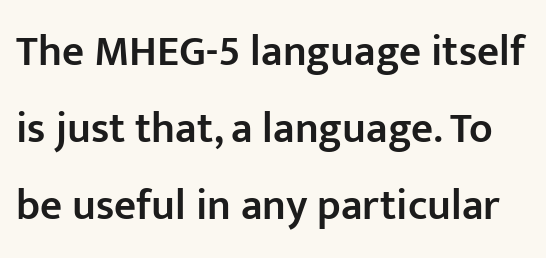
The image shows 43 px semibold sans-serif type, upright; set line spacing 1.79x, normal letter spacing, not underlined; low stroke contrast and a medium x-height.
